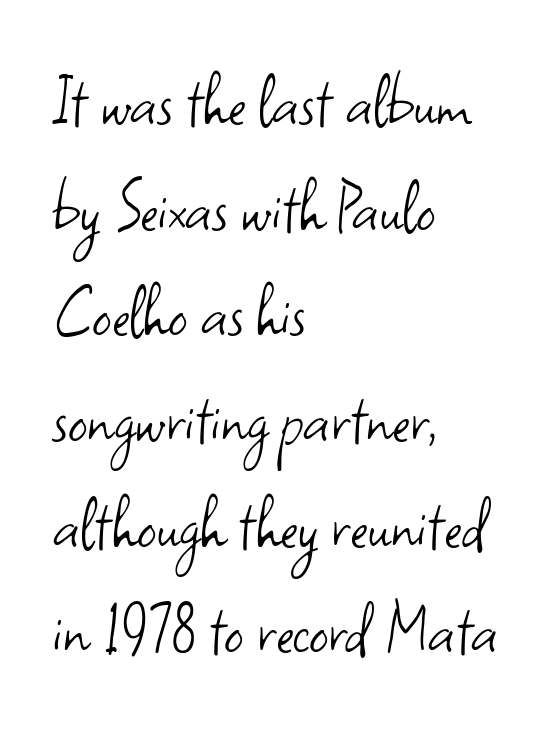
The image shows 76 px light sans-serif type; set left-aligned, normal line spacing (1.39x), normal letter spacing, not underlined; low stroke contrast and a small x-height.
